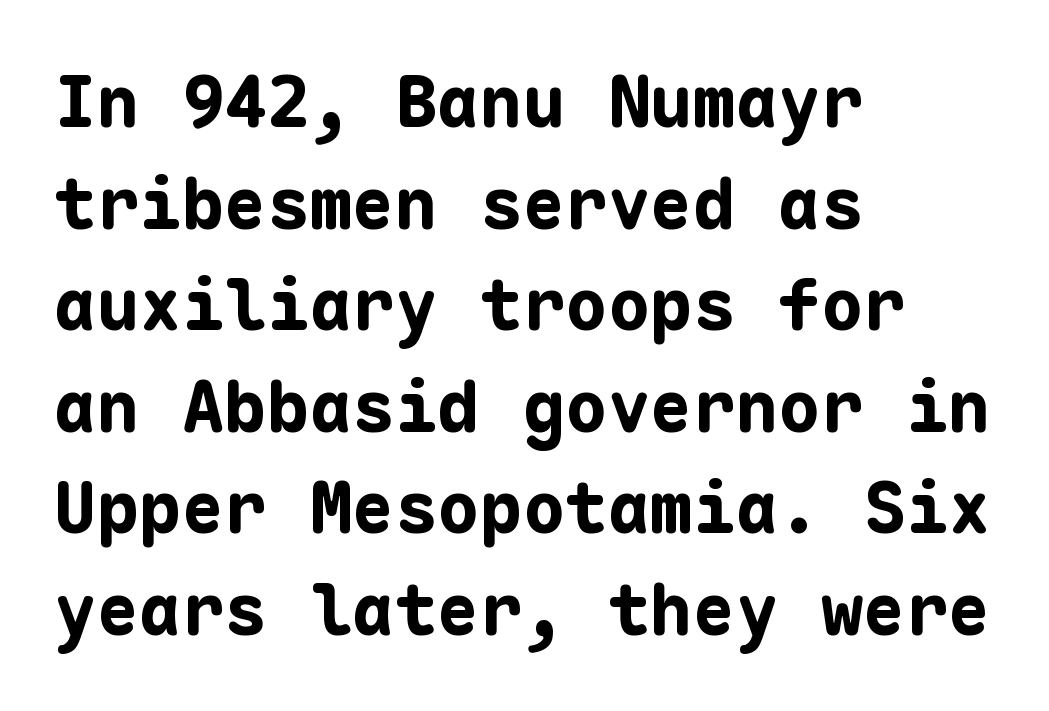
The image shows 71 px bold sans-serif type, upright, monospaced; set left-aligned, normal line spacing (1.43x), normal letter spacing, not underlined; low stroke contrast and a medium x-height.
